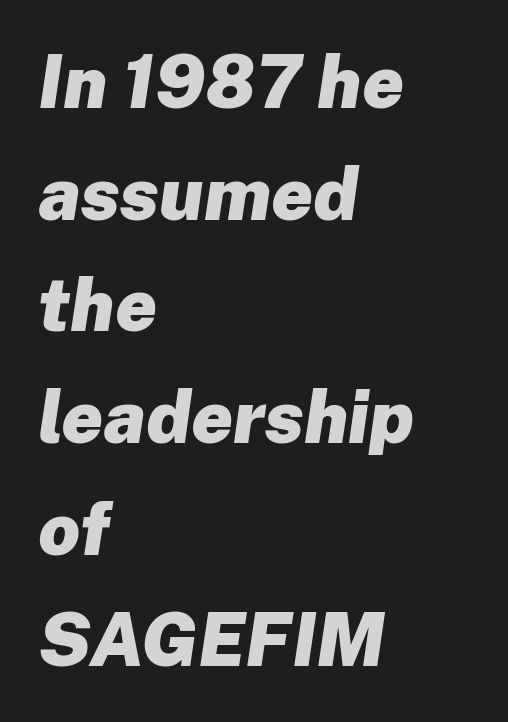
{"italic": "yes", "lean": "right", "slant_degrees": 8, "bold": "yes", "weight": "heavy", "width": "normal", "stroke_contrast": "low", "x_height": "medium", "monospaced": "no", "underline": "no", "align": "left", "line_spacing": "normal", "line_spacing_ratio": 1.53, "letter_spacing": "normal", "letter_spacing_em": 0.0, "glyph_px": 73}
